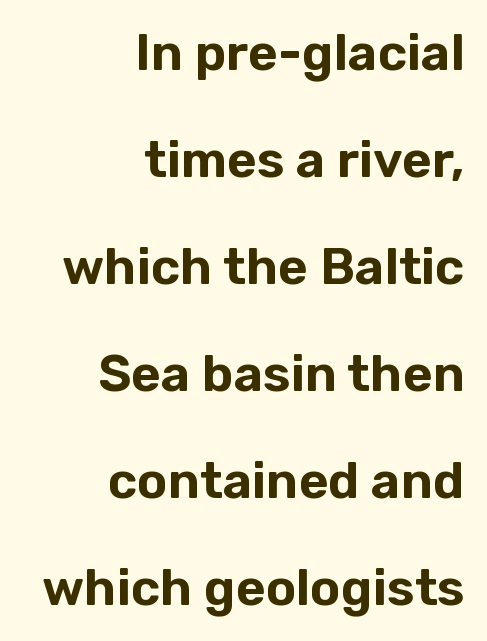
Q: Is the text italic (slanted)? A: No, it is upright.
Q: Is the typeface a serif or a sans-serif typeface? A: Sans-serif.
Q: Is the text underlined? A: No.
Q: How is the paragraph aligned? A: Right-aligned.
Q: Is the spacing between letters normal or unusually wide? A: Normal.
Q: Is the spacing between lines tight, normal or loose? A: Loose.
Q: Width (condensed, normal, or wide)? A: Normal.
Q: Stroke contrast? A: Low.
Q: x-height? A: Medium.
Q: Monospaced? A: No.
